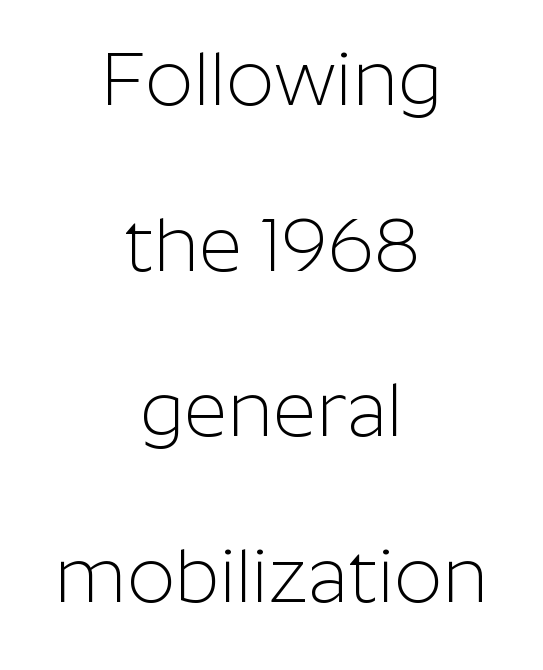
The letters carry no serifs — their stems end cleanly without finishing strokes. One-word summary of the alignment: center. Here the glyphs are tracked normally, forming tight word shapes. Is there much room between lines? Yes — plenty of vertical air separates them. Rule under the text: the space is simply empty. The passage shown is typed in a proportional face where columns would drift.
